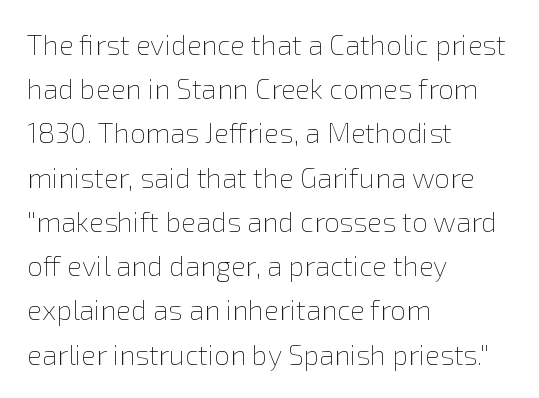
{"italic": "no", "bold": "no", "weight": "thin", "width": "normal", "x_height": "medium", "monospaced": "no", "underline": "no", "align": "left", "line_spacing": "normal", "line_spacing_ratio": 1.58, "letter_spacing": "normal", "letter_spacing_em": 0.0, "glyph_px": 28}
